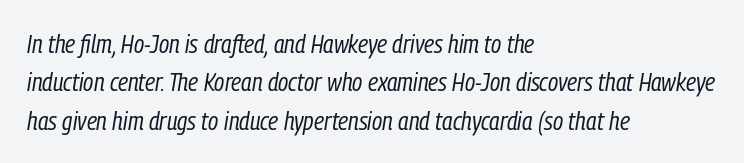
The image shows 26 px text type, italic (leaning right); set left-aligned, normal line spacing (1.48x), normal letter spacing, not underlined.
